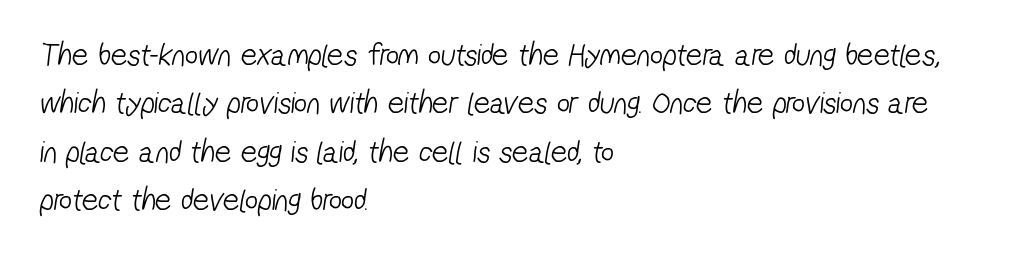
The image shows 32 px light, condensed sans-serif type; set left-aligned, normal line spacing (1.51x), normal letter spacing, not underlined; low stroke contrast and a medium x-height.
